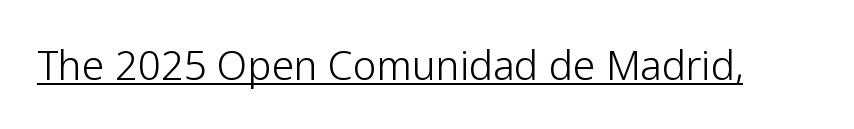
The image shows 40 px light sans-serif type, upright; set normal letter spacing, underlined; low stroke contrast and a medium x-height.
